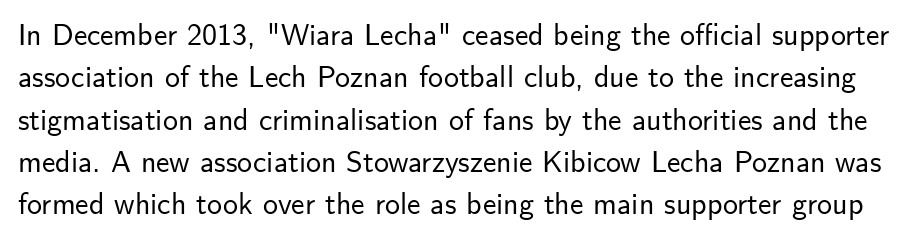
Q: Is the text italic (slanted)? A: No, it is upright.
Q: Is the typeface a serif or a sans-serif typeface? A: Sans-serif.
Q: Is the text underlined? A: No.
Q: Is the spacing between letters normal or unusually wide? A: Normal.
Q: Is the spacing between lines tight, normal or loose? A: Normal.
Q: Width (condensed, normal, or wide)? A: Normal.
Q: Stroke contrast? A: Low.
Q: x-height? A: Small.
Q: Monospaced? A: No.
